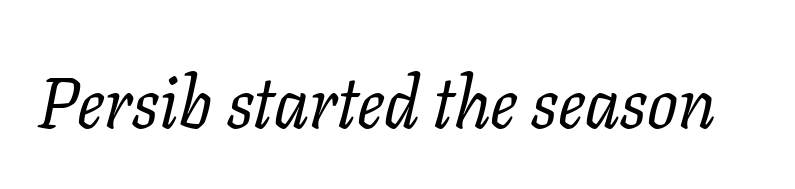
{"serif": "yes", "italic": "yes", "lean": "right", "slant_degrees": 11, "bold": "no", "weight": "regular", "width": "normal", "stroke_contrast": "low", "x_height": "medium", "monospaced": "no", "underline": "no", "letter_spacing": "normal", "letter_spacing_em": 0.0, "glyph_px": 72}
